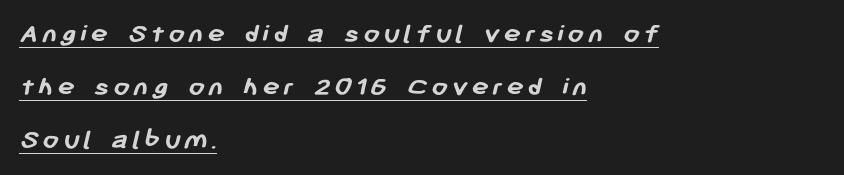
The image shows 29 px semibold sans-serif type; set left-aligned, line spacing 1.83x, underlined; low stroke contrast and a medium x-height.
